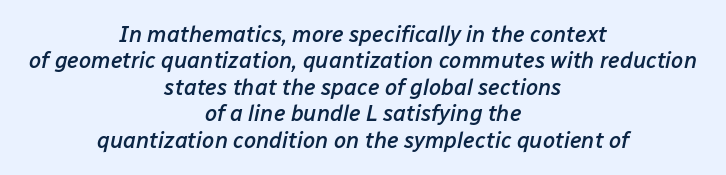
A typesetter would call this zero additional tracking. Designer's note — italics engaged. Unmarked baselines from the first word to the last. The compositor balanced each line on the midline. As a designer I'd log this as weight 600, semibold.
